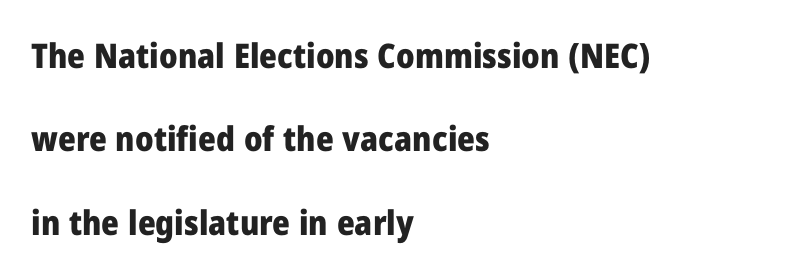
{"serif": "no", "italic": "no", "bold": "yes", "weight": "heavy", "width": "normal", "stroke_contrast": "low", "x_height": "medium", "monospaced": "no", "underline": "no", "align": "left", "line_spacing": "loose", "line_spacing_ratio": 2.45, "letter_spacing": "normal", "letter_spacing_em": 0.0, "glyph_px": 34}
